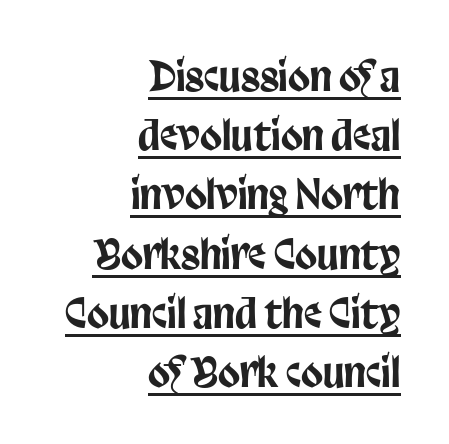
Does the leading feel generous? No, just average. It's the straight-up-and-down kind of type. Is the block centered? No — it sits flush against the right margin. These lines are rendered in a variable-pitch font.
